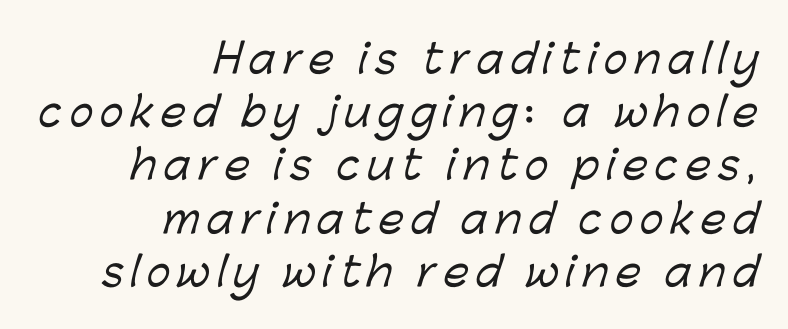
{"serif": "no", "width": "normal", "stroke_contrast": "low", "x_height": "medium", "monospaced": "no", "underline": "no", "align": "right", "line_spacing": "normal", "line_spacing_ratio": 1.33, "glyph_px": 40}
